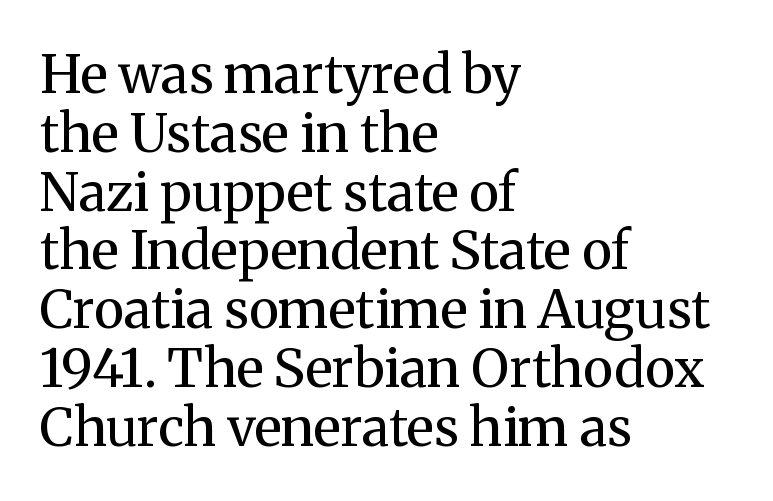
{"serif": "yes", "italic": "no", "bold": "no", "weight": "regular", "width": "normal", "stroke_contrast": "medium", "x_height": "medium", "monospaced": "no", "underline": "no", "align": "left", "line_spacing": "tight", "line_spacing_ratio": 1.11, "letter_spacing": "normal", "letter_spacing_em": 0.0, "glyph_px": 53}
